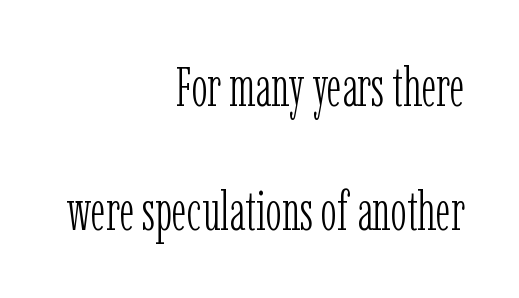
The image shows 54 px light, condensed serif type, upright; set right-aligned, loose line spacing (2.29x), normal letter spacing, not underlined; low stroke contrast and a medium x-height.
